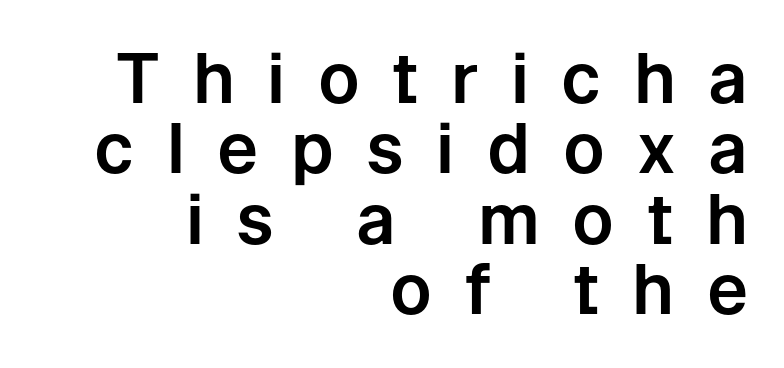
The image shows 69 px sans-serif type, upright; set right-aligned, tight line spacing (1.02x), unusually wide letter spacing (+0.47 em), not underlined; low stroke contrast and a medium x-height.
